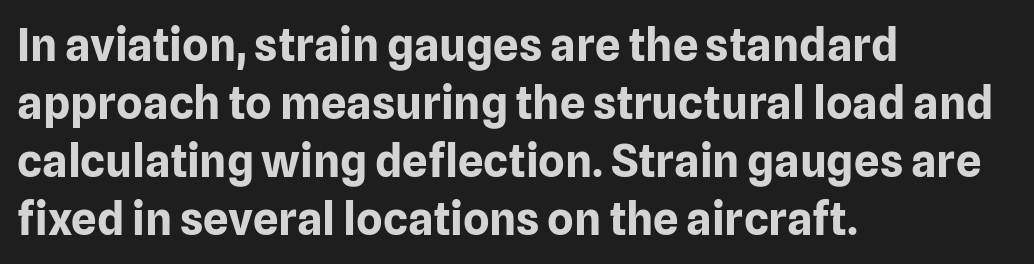
Q: Is the text bold? A: Yes.
Q: Is the text italic (slanted)? A: No, it is upright.
Q: Is the typeface a serif or a sans-serif typeface? A: Sans-serif.
Q: Is the text underlined? A: No.
Q: How is the paragraph aligned? A: Left-aligned.
Q: Is the spacing between letters normal or unusually wide? A: Normal.
Q: Is the spacing between lines tight, normal or loose? A: Normal.
Q: Width (condensed, normal, or wide)? A: Normal.
Q: Stroke contrast? A: Low.
Q: x-height? A: Medium.
Q: Monospaced? A: No.
